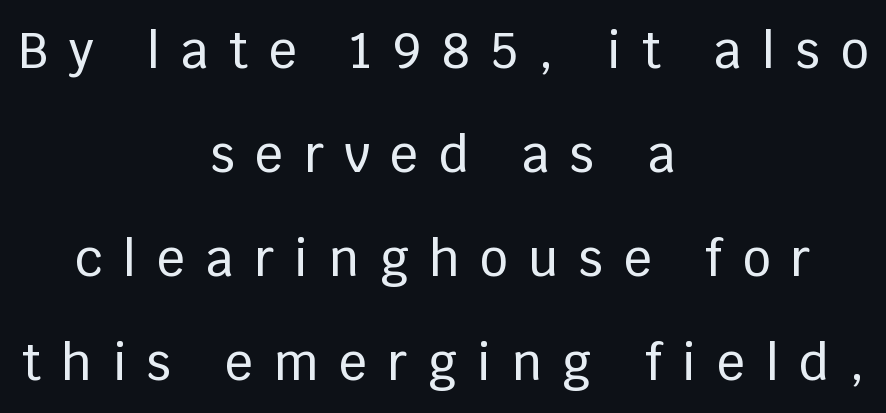
No word sits above an underline. Here the designer chose a conventional face with non-uniform glyph widths. What stands out about the letter spacing? Its width — letters are far apart. No italicization has been applied; the sample stays upright. This rendering employs a face without finishing strokes, i.e., a sans-serif. The passage shown stacks its lines with a broad gap.
